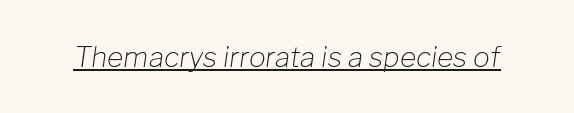
The image shows 28 px light type, italic (leaning right); set normal letter spacing, underlined; low stroke contrast and a medium x-height.
